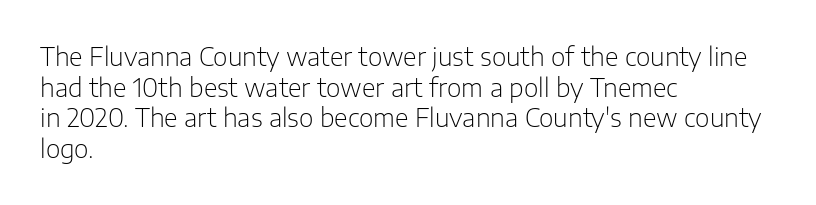
{"italic": "no", "bold": "no", "underline": "no", "align": "left", "line_spacing_ratio": 1.23, "letter_spacing": "normal", "letter_spacing_em": 0.0, "glyph_px": 25}
